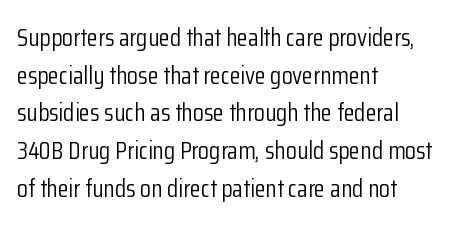
The image shows 25 px text type, upright; set left-aligned, normal line spacing (1.51x), normal letter spacing, not underlined.
